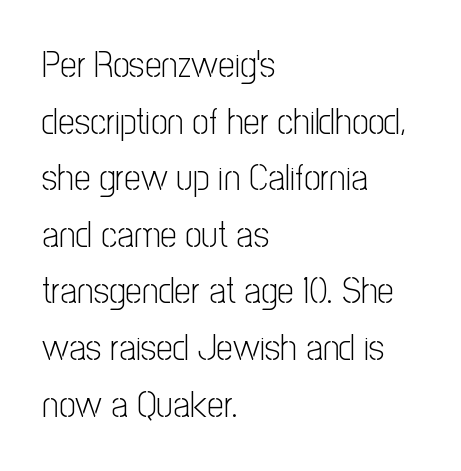
The letters advance in unequal steps, a hallmark of proportional type. Nothing unusual about the tracking: characters are spaced as the font intends. Nobody drew a line under any word here. A normal amount of white space separates one row of letters from the next. Tall strokes in this sample are plumb rather than angled. The face used here is a sans, in the tradition of grotesques and geometrics.
